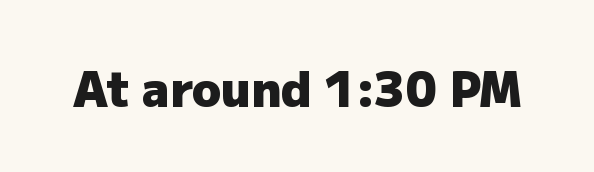
Q: Is the text bold? A: Yes.
Q: Is the text italic (slanted)? A: No, it is upright.
Q: Is the typeface a serif or a sans-serif typeface? A: Sans-serif.
Q: Is the text underlined? A: No.
Q: Is the spacing between letters normal or unusually wide? A: Normal.
Q: Width (condensed, normal, or wide)? A: Normal.
Q: Stroke contrast? A: Low.
Q: x-height? A: Medium.
Q: Monospaced? A: No.
